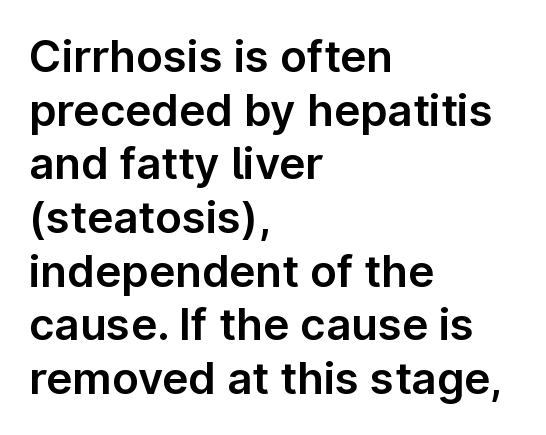
Q: Is the text italic (slanted)? A: No, it is upright.
Q: Is the typeface a serif or a sans-serif typeface? A: Sans-serif.
Q: Is the text underlined? A: No.
Q: How is the paragraph aligned? A: Left-aligned.
Q: Is the spacing between letters normal or unusually wide? A: Normal.
Q: Width (condensed, normal, or wide)? A: Normal.
Q: Stroke contrast? A: Low.
Q: x-height? A: Medium.
Q: Monospaced? A: No.
